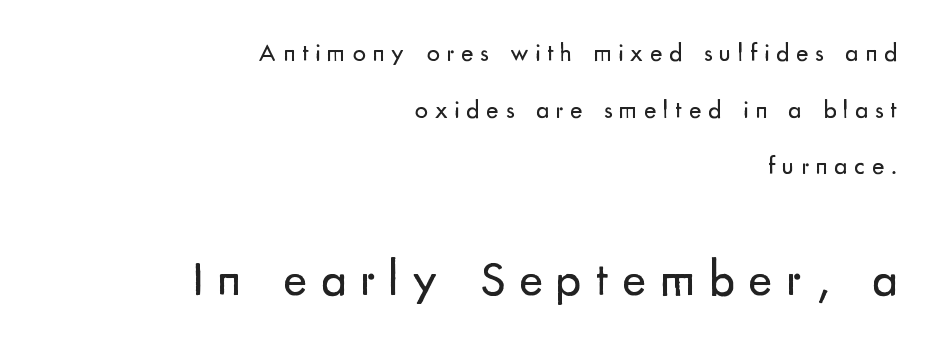
The image shows 51 px regular-weight sans-serif type, upright; set right-aligned, loose line spacing (2.18x), unusually wide letter spacing (+0.26 em), not underlined; the second (bottom) block is 1.96x larger; low stroke contrast and a small x-height.
